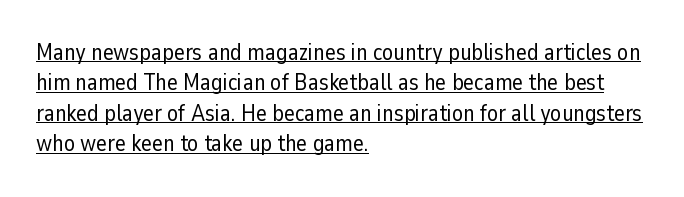
{"italic": "no", "bold": "no", "underline": "yes", "align": "left", "line_spacing": "normal", "line_spacing_ratio": 1.32, "letter_spacing": "normal", "letter_spacing_em": 0.0, "glyph_px": 23}
